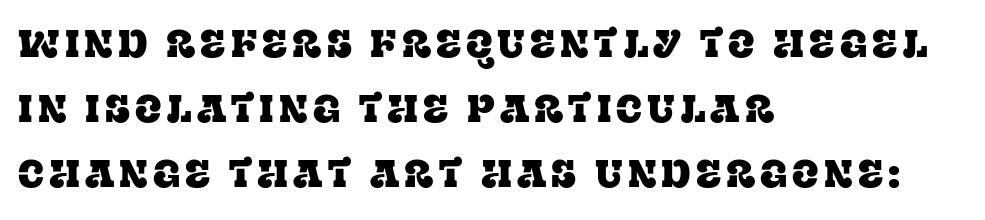
The image shows 39 px serif type, upright; set left-aligned, normal line spacing (1.67x), not underlined; low stroke contrast and a large x-height.
